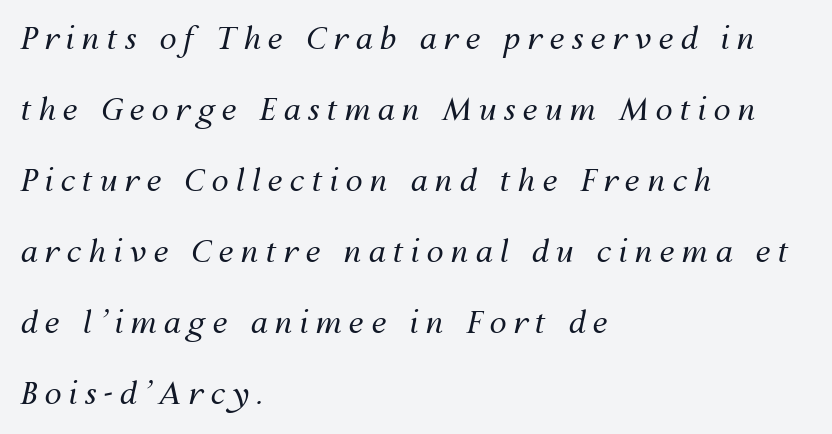
The image shows 31 px regular-weight type, italic (leaning right); set left-aligned, loose line spacing (2.29x), unusually wide letter spacing (+0.22 em), not underlined; medium stroke contrast and a medium x-height.
